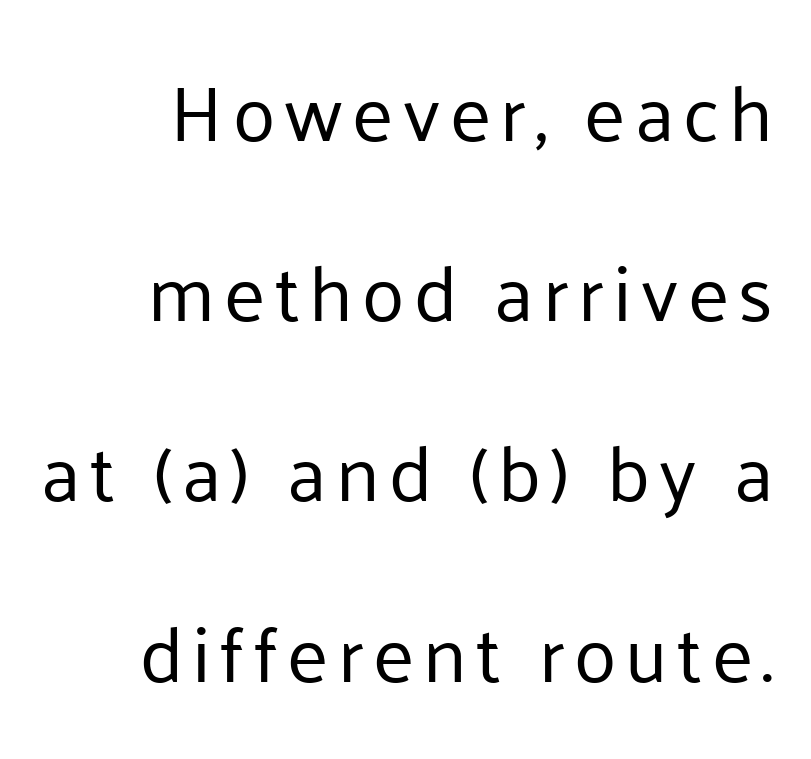
Q: Is the text bold? A: No.
Q: Is the text italic (slanted)? A: No, it is upright.
Q: Is the typeface a serif or a sans-serif typeface? A: Sans-serif.
Q: Is the text underlined? A: No.
Q: Is the spacing between lines tight, normal or loose? A: Loose.
Q: Width (condensed, normal, or wide)? A: Normal.
Q: Stroke contrast? A: Low.
Q: x-height? A: Medium.
Q: Monospaced? A: No.
